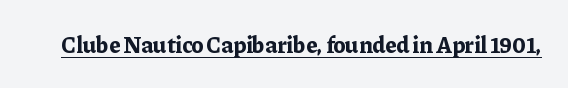
{"italic": "no", "bold": "yes", "underline": "yes", "letter_spacing": "normal", "letter_spacing_em": 0.0, "glyph_px": 23}
